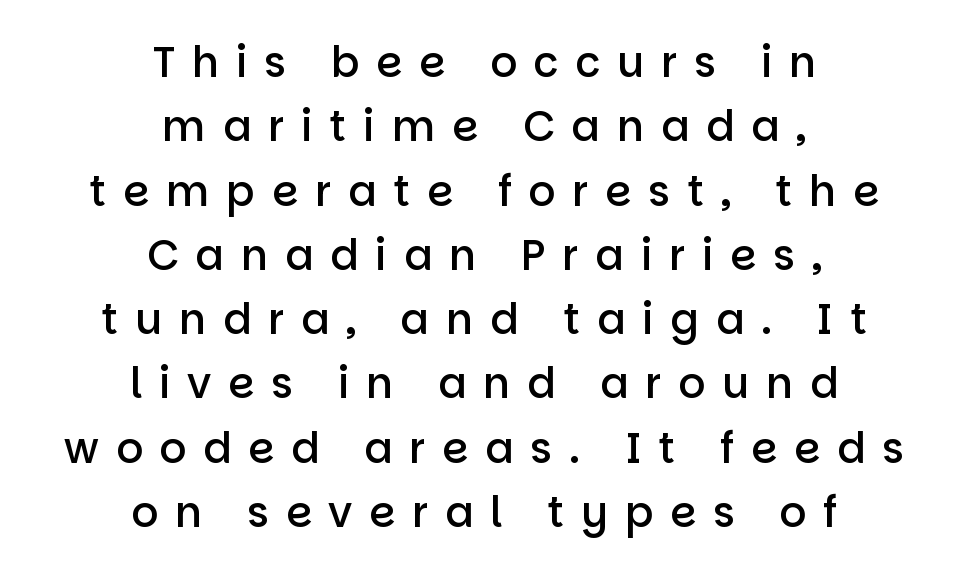
This sample has the flowing, uneven cadence of proportional lettering. Type without underlining. Between one letter and the next there's a generous, obvious gap. Leading: standard. Weight: semibold (demi). The specimen reads as upright at a glance.
